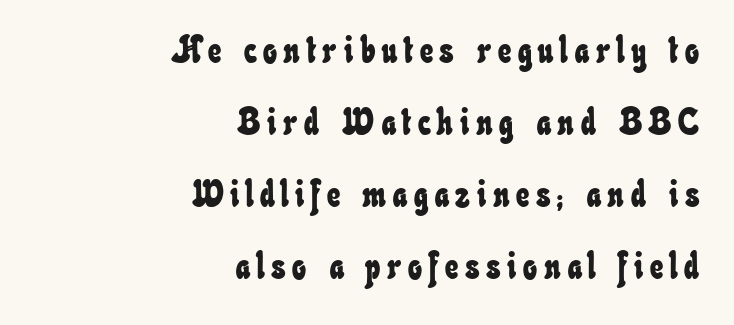
Q: Is the text underlined? A: No.
Q: How is the paragraph aligned? A: Right-aligned.
Q: Is the spacing between lines tight, normal or loose? A: Loose.
Q: Width (condensed, normal, or wide)? A: Condensed.
Q: Stroke contrast? A: Low.
Q: x-height? A: Small.
Q: Monospaced? A: No.
